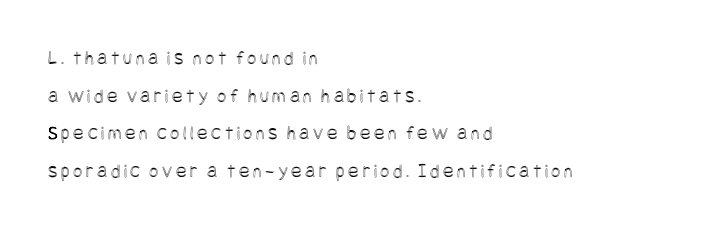
The image shows 20 px text type, upright; set left-aligned, line spacing 1.88x, not underlined.
